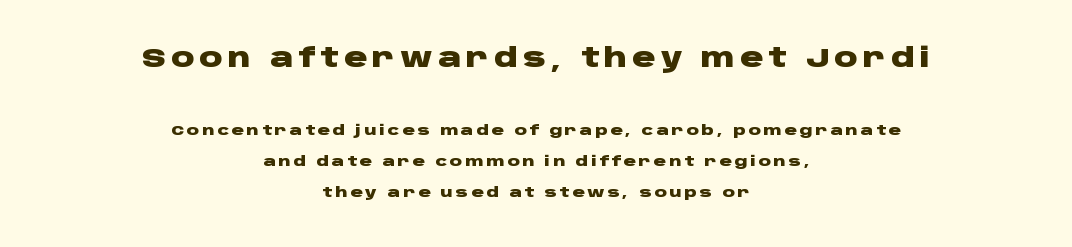
{"italic": "no", "bold": "yes", "underline": "no", "align": "center", "line_spacing": "loose", "line_spacing_ratio": 2.18, "larger_block": "first", "size_ratio": 1.86, "glyph_px": 26}
